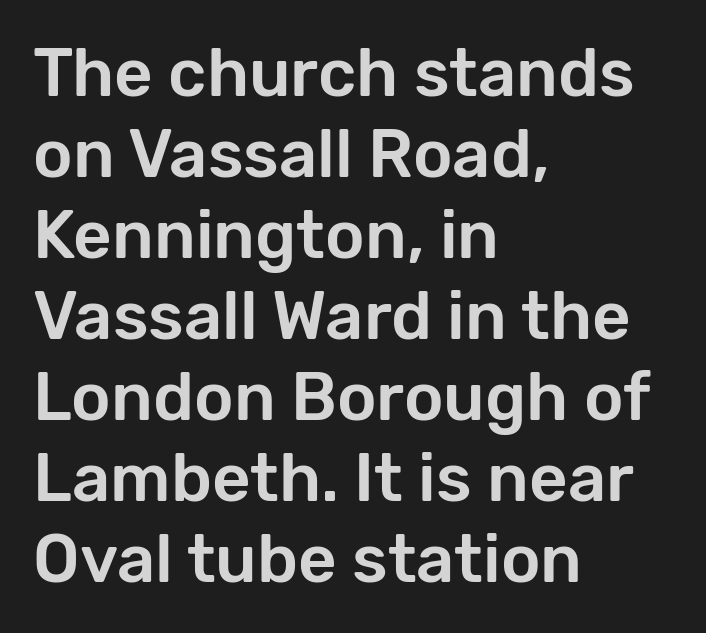
Q: Is the text italic (slanted)? A: No, it is upright.
Q: Is the typeface a serif or a sans-serif typeface? A: Sans-serif.
Q: Is the text underlined? A: No.
Q: How is the paragraph aligned? A: Left-aligned.
Q: Is the spacing between letters normal or unusually wide? A: Normal.
Q: Width (condensed, normal, or wide)? A: Normal.
Q: Stroke contrast? A: Low.
Q: x-height? A: Medium.
Q: Monospaced? A: No.
